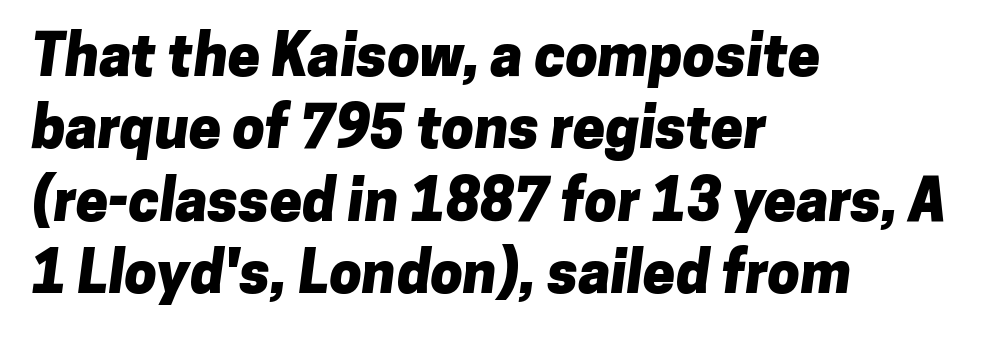
{"serif": "no", "bold": "yes", "weight": "heavy", "width": "normal", "stroke_contrast": "low", "x_height": "medium", "monospaced": "no", "underline": "no", "align": "left", "line_spacing": "normal", "line_spacing_ratio": 1.25, "letter_spacing": "normal", "letter_spacing_em": 0.0, "glyph_px": 58}
